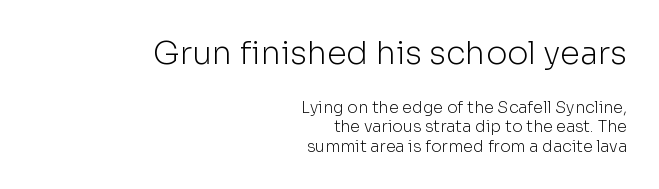
Q: Is the text bold? A: No.
Q: Is the text italic (slanted)? A: No, it is upright.
Q: Is the typeface a serif or a sans-serif typeface? A: Sans-serif.
Q: Is the text underlined? A: No.
Q: How is the paragraph aligned? A: Right-aligned.
Q: Is the spacing between letters normal or unusually wide? A: Normal.
Q: Which block of text is set in a larger size, the first (top) or the second (bottom)? A: The first (top) one.
Q: Width (condensed, normal, or wide)? A: Normal.
Q: Stroke contrast? A: Low.
Q: x-height? A: Medium.
Q: Monospaced? A: No.
